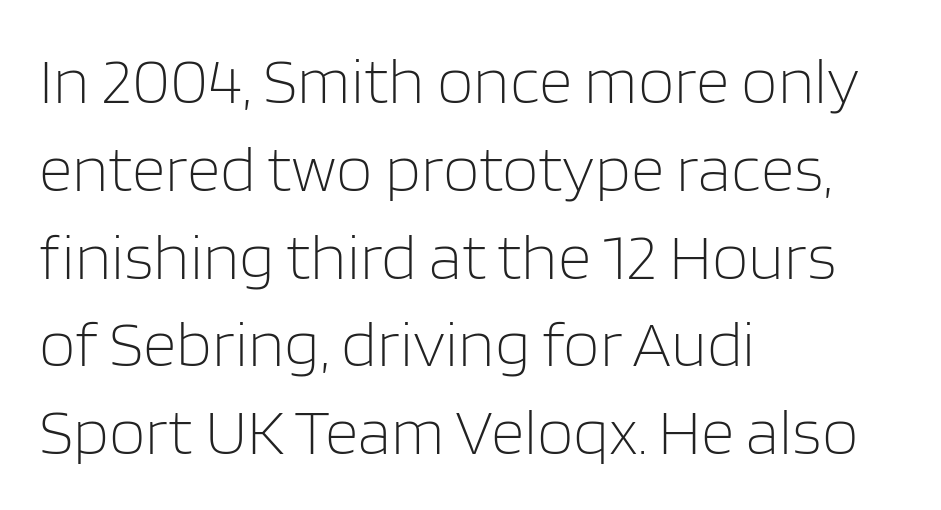
{"serif": "no", "italic": "no", "bold": "no", "weight": "light", "width": "normal", "stroke_contrast": "low", "x_height": "large", "monospaced": "no", "underline": "no", "align": "left", "line_spacing": "normal", "line_spacing_ratio": 1.33, "letter_spacing": "normal", "letter_spacing_em": 0.0, "glyph_px": 66}
